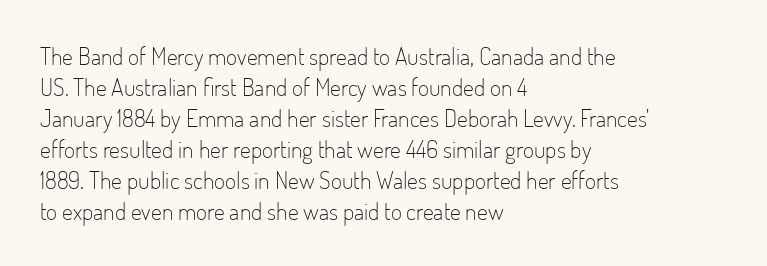
Q: Is the text bold? A: No.
Q: Is the text italic (slanted)? A: No, it is upright.
Q: Is the text underlined? A: No.
Q: How is the paragraph aligned? A: Left-aligned.
Q: Is the spacing between letters normal or unusually wide? A: Normal.
Q: Is the spacing between lines tight, normal or loose? A: Normal.
